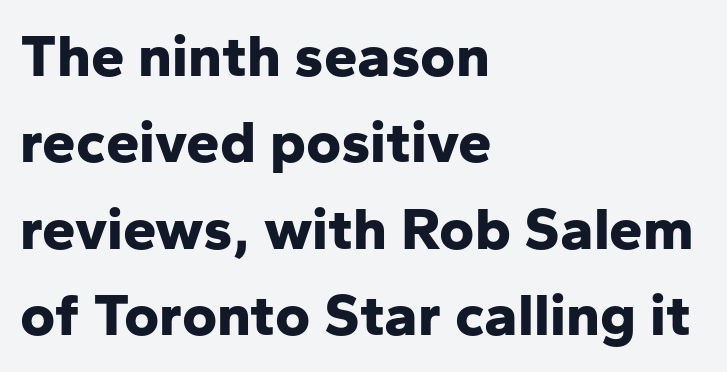
{"serif": "no", "italic": "no", "bold": "yes", "weight": "bold", "width": "normal", "stroke_contrast": "low", "x_height": "medium", "monospaced": "no", "underline": "no", "align": "left", "line_spacing": "normal", "line_spacing_ratio": 1.44, "letter_spacing": "normal", "letter_spacing_em": 0.0, "glyph_px": 60}
